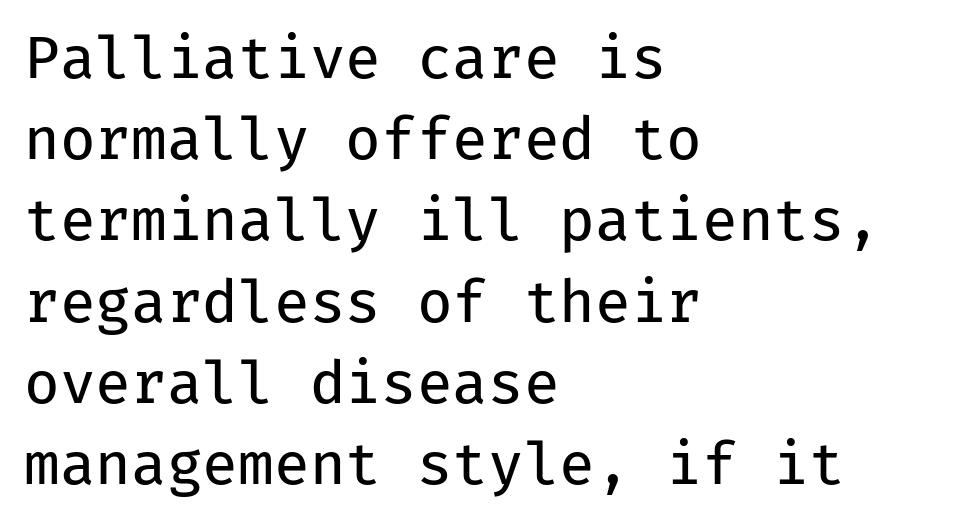
The image shows 58 px regular-weight sans-serif type, upright, monospaced; set left-aligned, normal line spacing (1.4x), normal letter spacing, not underlined; low stroke contrast and a medium x-height.
